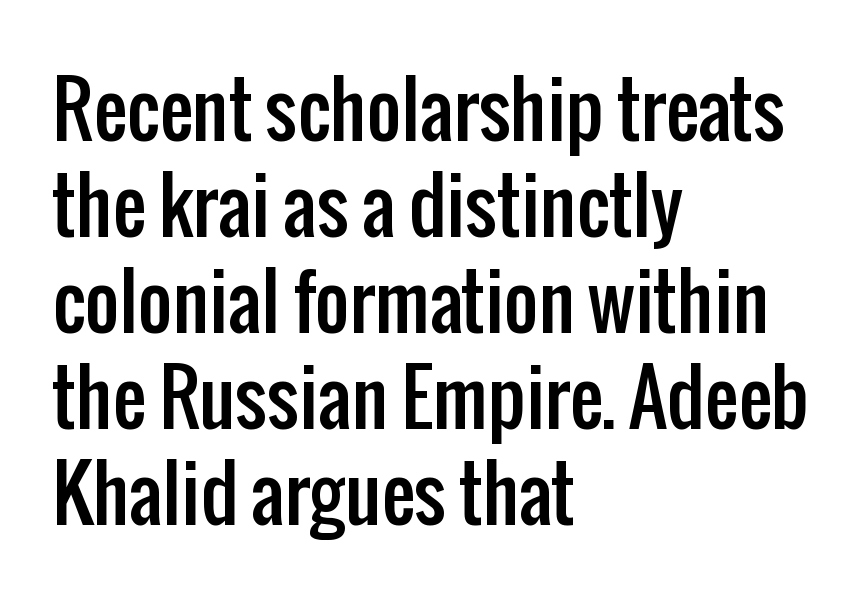
{"serif": "no", "italic": "no", "width": "condensed", "stroke_contrast": "low", "x_height": "medium", "monospaced": "no", "underline": "no", "align": "left", "line_spacing": "normal", "line_spacing_ratio": 1.28, "letter_spacing": "normal", "letter_spacing_em": 0.0, "glyph_px": 75}
